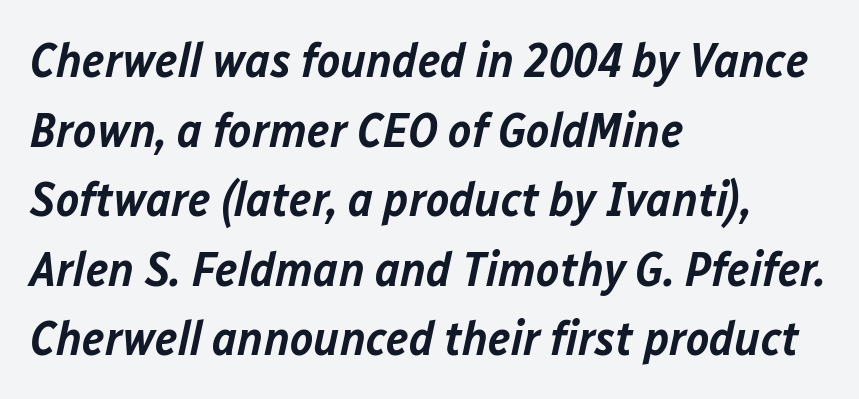
The image shows 49 px semibold type, italic (leaning right); set left-aligned, normal line spacing (1.42x), normal letter spacing, not underlined; low stroke contrast and a medium x-height.
